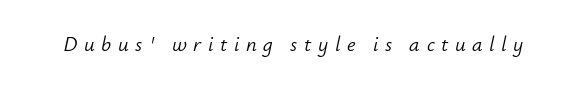
The image shows 21 px text type, italic (leaning right); set unusually wide letter spacing (+0.31 em), not underlined.
